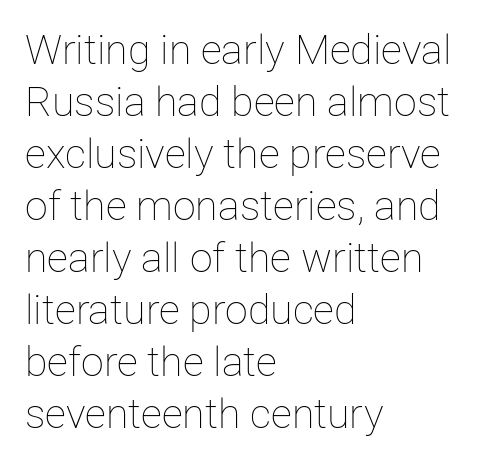
{"italic": "no", "bold": "no", "weight": "thin", "width": "normal", "stroke_contrast": "low", "x_height": "medium", "monospaced": "no", "underline": "no", "align": "left", "line_spacing": "normal", "line_spacing_ratio": 1.27, "letter_spacing": "normal", "letter_spacing_em": 0.0, "glyph_px": 41}
